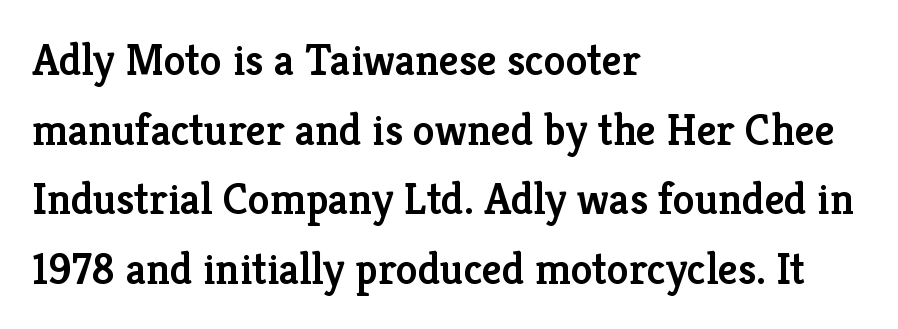
{"serif": "yes", "italic": "no", "bold": "semi", "weight": "semibold", "width": "normal", "stroke_contrast": "low", "x_height": "medium", "monospaced": "no", "underline": "no", "align": "left", "line_spacing": "normal", "line_spacing_ratio": 1.58, "letter_spacing": "normal", "letter_spacing_em": 0.0, "glyph_px": 44}
